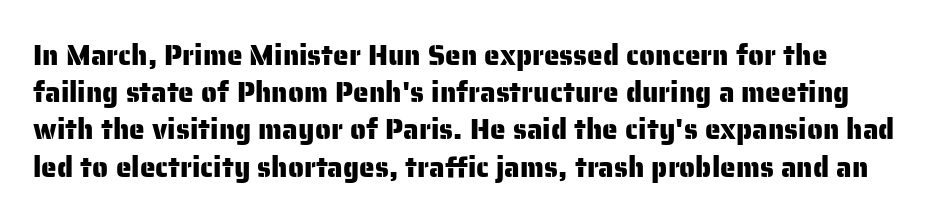
Q: Is the text italic (slanted)? A: No, it is upright.
Q: Is the typeface a serif or a sans-serif typeface? A: Sans-serif.
Q: Is the text underlined? A: No.
Q: Is the spacing between letters normal or unusually wide? A: Normal.
Q: Is the spacing between lines tight, normal or loose? A: Normal.
Q: Width (condensed, normal, or wide)? A: Normal.
Q: Stroke contrast? A: Low.
Q: x-height? A: Medium.
Q: Monospaced? A: No.
